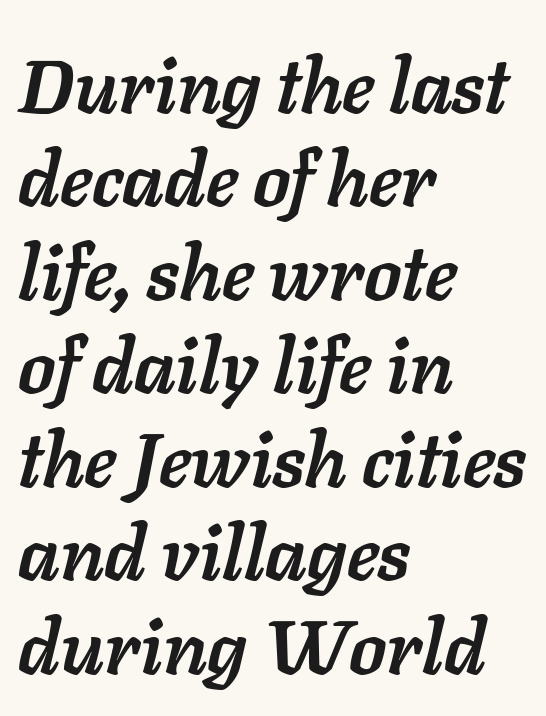
The image shows 76 px semibold type, italic (leaning right); set left-aligned, line spacing 1.23x, normal letter spacing, not underlined; low stroke contrast and a medium x-height.
